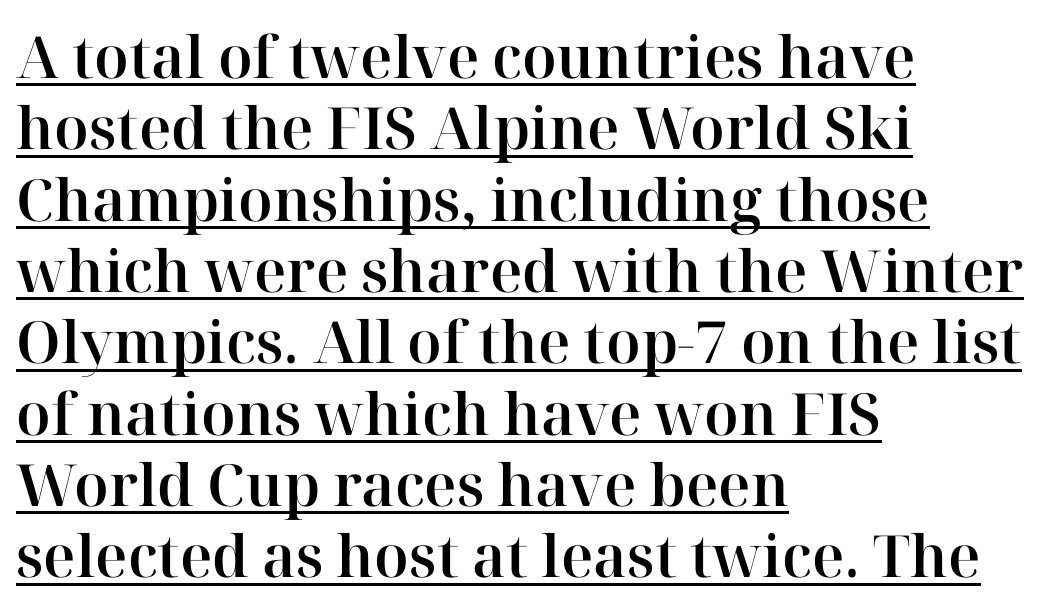
Q: Is the text italic (slanted)? A: No, it is upright.
Q: Is the typeface a serif or a sans-serif typeface? A: Serif.
Q: Is the text underlined? A: Yes.
Q: How is the paragraph aligned? A: Left-aligned.
Q: Is the spacing between letters normal or unusually wide? A: Normal.
Q: Width (condensed, normal, or wide)? A: Normal.
Q: Stroke contrast? A: High.
Q: x-height? A: Medium.
Q: Monospaced? A: No.
